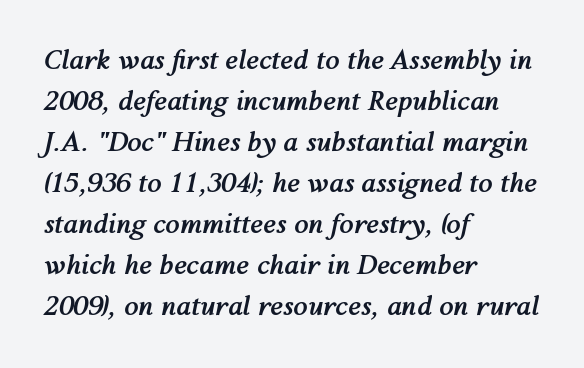
Q: Is the text bold? A: Yes.
Q: Is the text italic (slanted)? A: Yes, it leans right by about 12 degrees.
Q: Is the text underlined? A: No.
Q: How is the paragraph aligned? A: Left-aligned.
Q: Is the spacing between letters normal or unusually wide? A: Normal.
Q: Is the spacing between lines tight, normal or loose? A: Normal.
